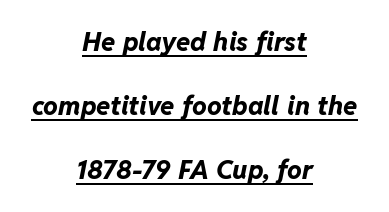
Q: Is the text bold? A: Yes.
Q: Is the text italic (slanted)? A: Yes, it leans right by about 11 degrees.
Q: Is the text underlined? A: Yes.
Q: How is the paragraph aligned? A: Centered.
Q: Is the spacing between letters normal or unusually wide? A: Normal.
Q: Is the spacing between lines tight, normal or loose? A: Loose.
